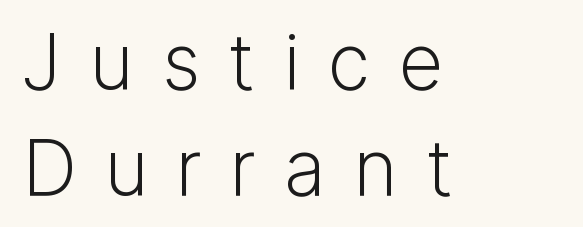
Q: Is the text bold? A: No.
Q: Is the text italic (slanted)? A: No, it is upright.
Q: Is the typeface a serif or a sans-serif typeface? A: Sans-serif.
Q: Is the text underlined? A: No.
Q: How is the paragraph aligned? A: Left-aligned.
Q: Is the spacing between letters normal or unusually wide? A: Unusually wide.
Q: Is the spacing between lines tight, normal or loose? A: Normal.
Q: Width (condensed, normal, or wide)? A: Normal.
Q: Stroke contrast? A: Low.
Q: x-height? A: Medium.
Q: Monospaced? A: No.
